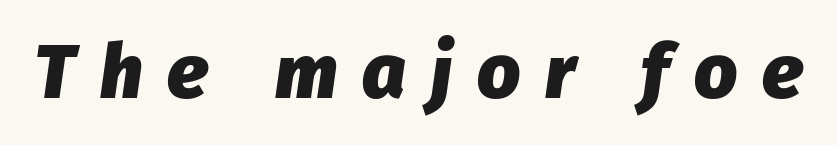
{"italic": "yes", "lean": "right", "slant_degrees": 8, "bold": "yes", "weight": "heavy", "width": "normal", "stroke_contrast": "low", "x_height": "medium", "monospaced": "no", "underline": "no", "letter_spacing": "wide", "letter_spacing_em": 0.33, "glyph_px": 76}
